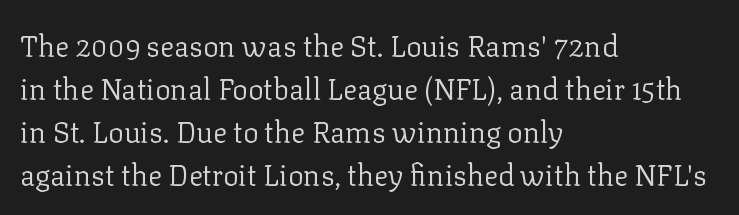
Q: Is the text bold? A: No.
Q: Is the text italic (slanted)? A: No, it is upright.
Q: Is the typeface a serif or a sans-serif typeface? A: Serif.
Q: Is the text underlined? A: No.
Q: How is the paragraph aligned? A: Left-aligned.
Q: Is the spacing between letters normal or unusually wide? A: Normal.
Q: Is the spacing between lines tight, normal or loose? A: Normal.
Q: Width (condensed, normal, or wide)? A: Normal.
Q: Stroke contrast? A: Low.
Q: x-height? A: Medium.
Q: Monospaced? A: No.
